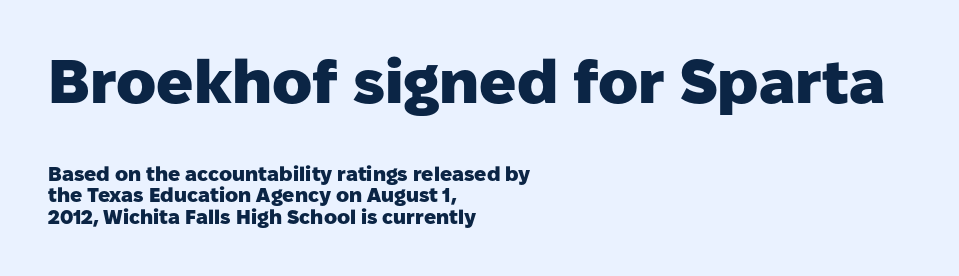
Vertical strokes here are truly vertical. The rendering shrinks the type as you move from the upper chunk to the lower. Examine the stroke ends and you'll find no serifs. Type without underlining.
